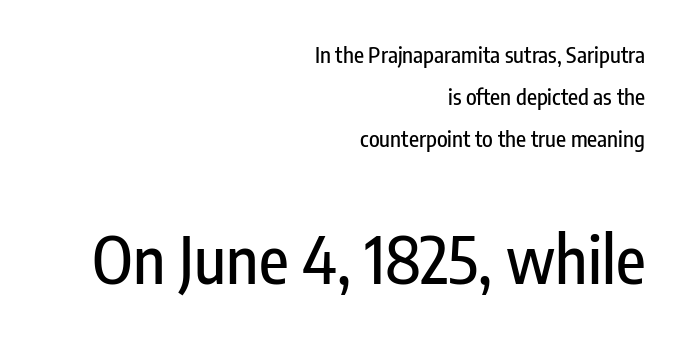
{"serif": "no", "italic": "no", "width": "condensed", "stroke_contrast": "low", "x_height": "medium", "monospaced": "no", "underline": "no", "align": "right", "line_spacing": "loose", "line_spacing_ratio": 1.9, "letter_spacing": "normal", "letter_spacing_em": 0.0, "larger_block": "second", "size_ratio": 2.95, "glyph_px": 65}
